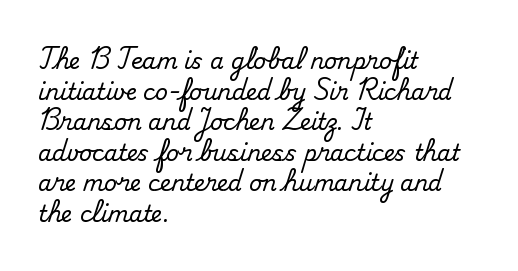
Q: Is the text italic (slanted)? A: Yes.
Q: Is the text underlined? A: No.
Q: How is the paragraph aligned? A: Left-aligned.
Q: Is the spacing between letters normal or unusually wide? A: Normal.
Q: Is the spacing between lines tight, normal or loose? A: Normal.
